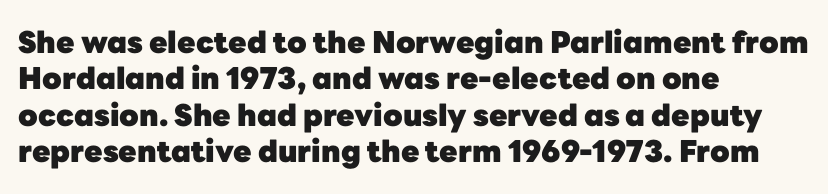
{"serif": "no", "italic": "no", "bold": "yes", "weight": "heavy", "width": "normal", "stroke_contrast": "low", "x_height": "medium", "monospaced": "no", "underline": "no", "align": "left", "line_spacing_ratio": 1.21, "letter_spacing": "normal", "letter_spacing_em": 0.0, "glyph_px": 30}
